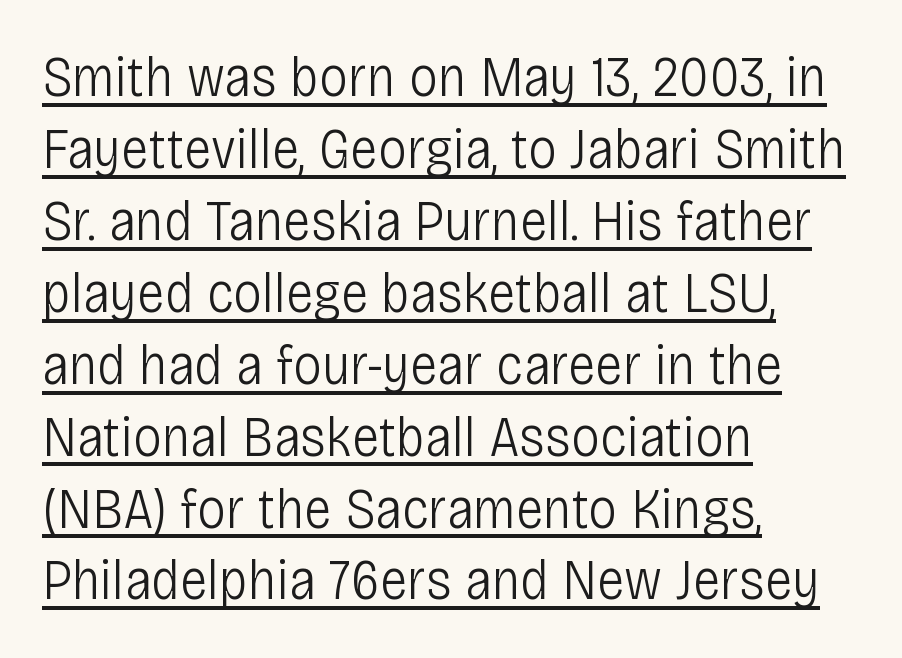
The image shows 58 px light, condensed sans-serif type, upright; set left-aligned, line spacing 1.24x, normal letter spacing, underlined; low stroke contrast and a large x-height.
